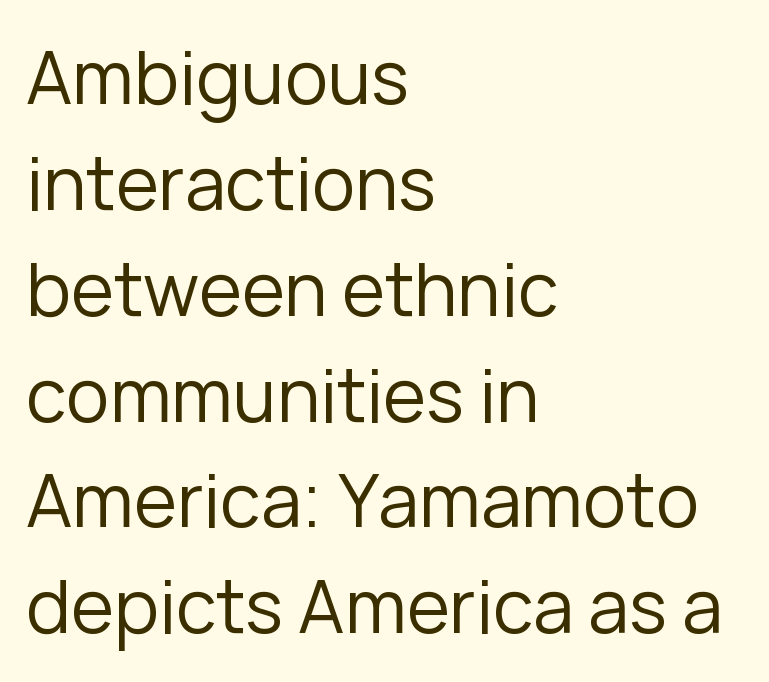
Q: Is the text bold? A: No.
Q: Is the text italic (slanted)? A: No, it is upright.
Q: Is the typeface a serif or a sans-serif typeface? A: Sans-serif.
Q: Is the text underlined? A: No.
Q: How is the paragraph aligned? A: Left-aligned.
Q: Is the spacing between letters normal or unusually wide? A: Normal.
Q: Is the spacing between lines tight, normal or loose? A: Normal.
Q: Width (condensed, normal, or wide)? A: Normal.
Q: Stroke contrast? A: Low.
Q: x-height? A: Medium.
Q: Monospaced? A: No.
